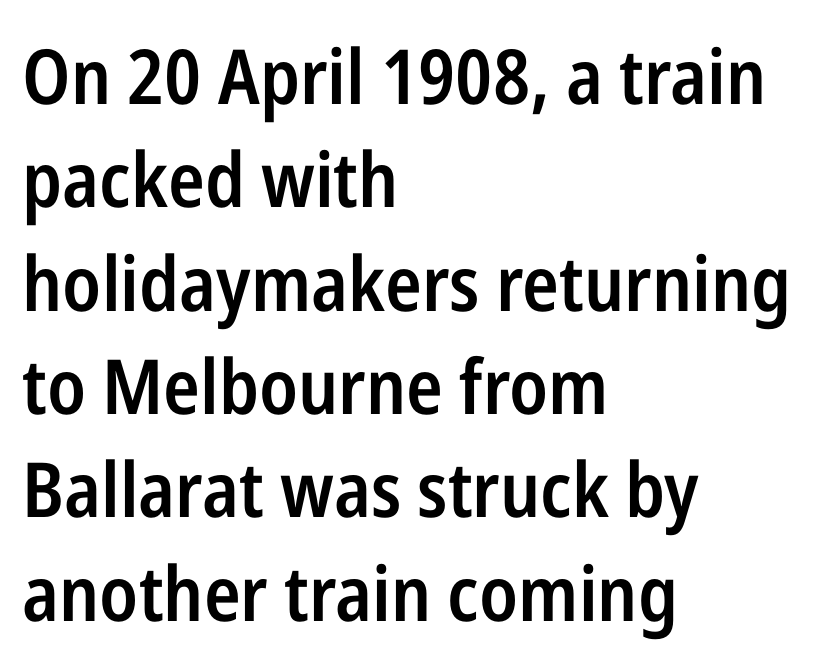
Unlike a traditional serif, this face leaves its strokes unadorned. Moderately thickened strokes mark this as semibold type. Honestly, the row spacing looks completely unremarkable. Plain, unruled lines of type. Is the letter spacing exaggerated? No — it looks like the ordinary default. Varying glyph widths throughout — classic text-font behaviour.
